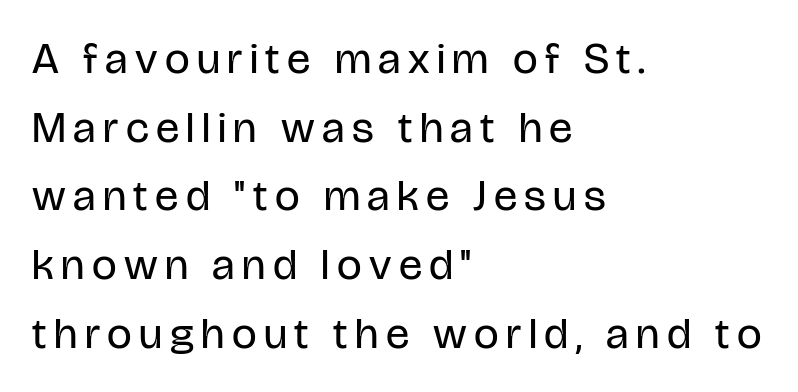
{"serif": "no", "italic": "no", "bold": "no", "weight": "regular", "width": "condensed", "stroke_contrast": "low", "x_height": "large", "monospaced": "no", "underline": "no", "align": "left", "line_spacing": "normal", "line_spacing_ratio": 1.56, "glyph_px": 44}
